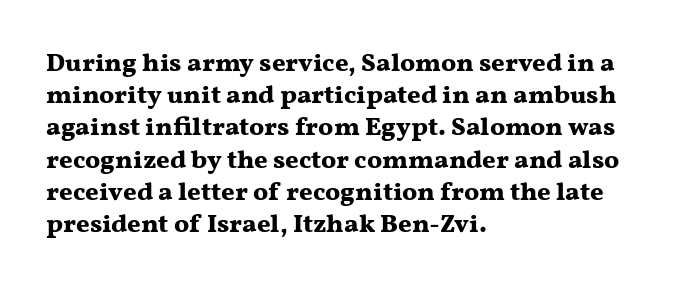
{"italic": "no", "bold": "yes", "underline": "no", "align": "left", "line_spacing_ratio": 1.24, "letter_spacing": "normal", "letter_spacing_em": 0.0, "glyph_px": 26}
